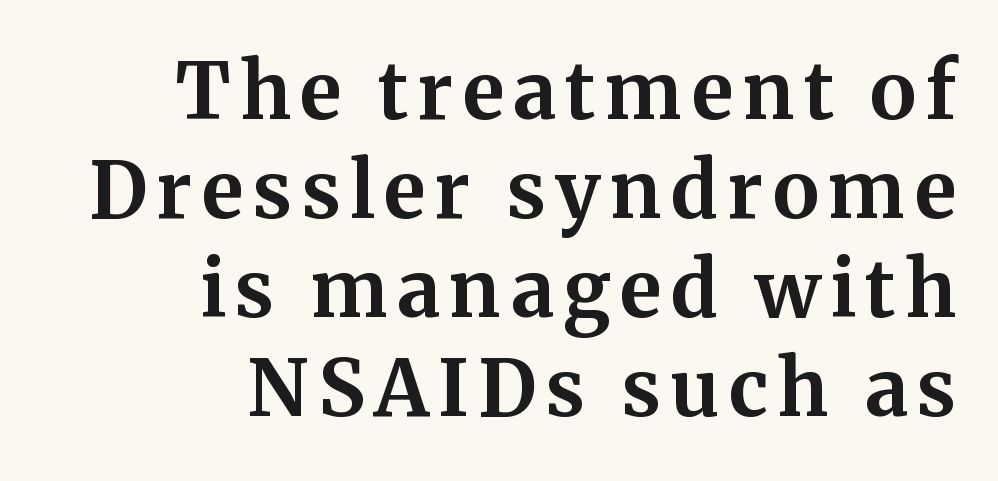
Q: Is the text bold? A: Yes.
Q: Is the text italic (slanted)? A: No, it is upright.
Q: Is the typeface a serif or a sans-serif typeface? A: Serif.
Q: Is the text underlined? A: No.
Q: How is the paragraph aligned? A: Right-aligned.
Q: Is the spacing between lines tight, normal or loose? A: Normal.
Q: Width (condensed, normal, or wide)? A: Normal.
Q: Stroke contrast? A: Medium.
Q: x-height? A: Medium.
Q: Monospaced? A: No.
